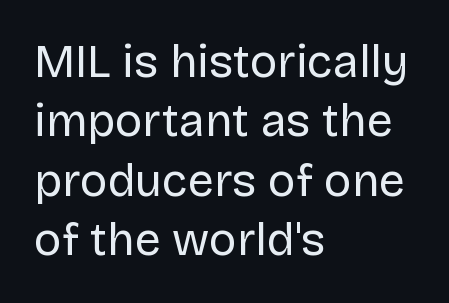
Q: Is the text bold? A: No.
Q: Is the text italic (slanted)? A: No, it is upright.
Q: Is the typeface a serif or a sans-serif typeface? A: Sans-serif.
Q: Is the text underlined? A: No.
Q: How is the paragraph aligned? A: Left-aligned.
Q: Is the spacing between letters normal or unusually wide? A: Normal.
Q: Is the spacing between lines tight, normal or loose? A: Normal.
Q: Width (condensed, normal, or wide)? A: Normal.
Q: Stroke contrast? A: Low.
Q: x-height? A: Large.
Q: Monospaced? A: No.
